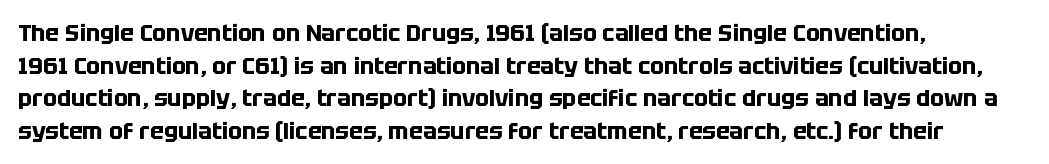
Q: Is the text bold? A: Yes.
Q: Is the text italic (slanted)? A: No, it is upright.
Q: Is the text underlined? A: No.
Q: How is the paragraph aligned? A: Left-aligned.
Q: Is the spacing between letters normal or unusually wide? A: Normal.
Q: Is the spacing between lines tight, normal or loose? A: Normal.
